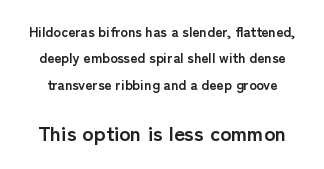
Q: Is the text bold? A: Yes.
Q: Is the text italic (slanted)? A: No, it is upright.
Q: Is the text underlined? A: No.
Q: Is the spacing between letters normal or unusually wide? A: Normal.
Q: Which block of text is set in a larger size, the first (top) or the second (bottom)? A: The second (bottom) one.
